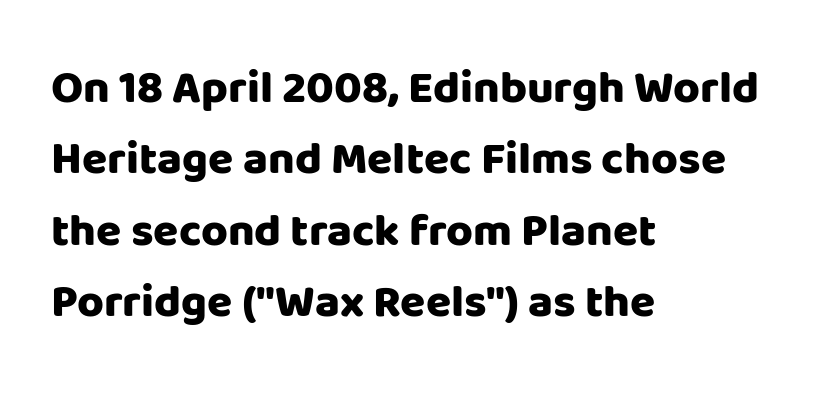
The passage shown has conventional tracking throughout. Nope, not italic — everything's standing straight. This rendering uses left alignment, leaving the right contour irregular. The text was rendered using a sans face with plain stroke endings. Decoration check: the copy has no underline.
